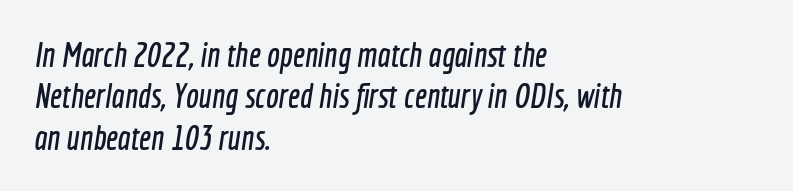
{"serif": "no", "width": "condensed", "x_height": "medium", "monospaced": "no", "underline": "no", "align": "left", "line_spacing_ratio": 1.22, "letter_spacing": "normal", "letter_spacing_em": 0.0, "glyph_px": 34}
